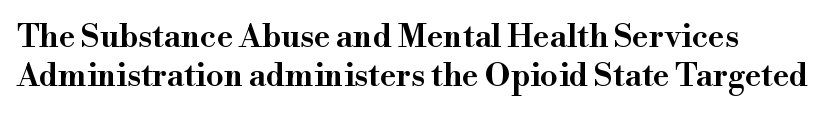
{"serif": "yes", "italic": "no", "bold": "semi", "weight": "semibold", "width": "normal", "stroke_contrast": "high", "x_height": "small", "monospaced": "no", "underline": "no", "line_spacing_ratio": 1.23, "letter_spacing": "normal", "letter_spacing_em": 0.0, "glyph_px": 32}
